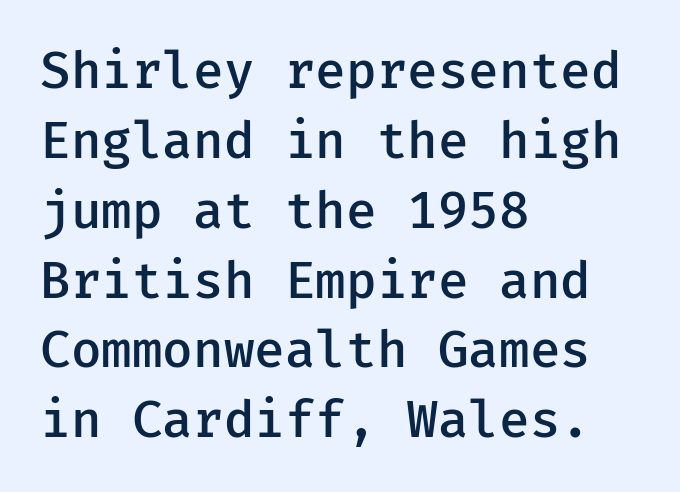
Q: Is the text bold? A: Semi-bold.
Q: Is the text italic (slanted)? A: No, it is upright.
Q: Is the typeface a serif or a sans-serif typeface? A: Sans-serif.
Q: Is the text underlined? A: No.
Q: How is the paragraph aligned? A: Left-aligned.
Q: Is the spacing between letters normal or unusually wide? A: Normal.
Q: Is the spacing between lines tight, normal or loose? A: Normal.
Q: Width (condensed, normal, or wide)? A: Normal.
Q: Stroke contrast? A: Low.
Q: x-height? A: Medium.
